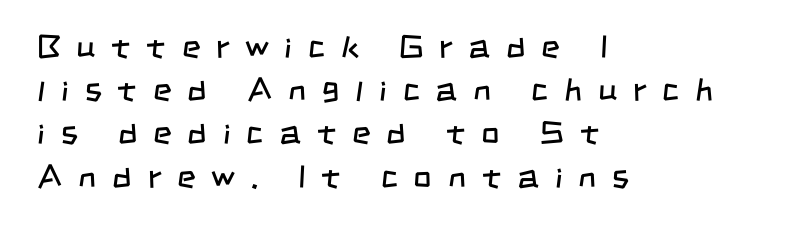
{"serif": "no", "bold": "no", "weight": "regular", "width": "condensed", "stroke_contrast": "low", "x_height": "large", "monospaced": "no", "underline": "no", "align": "left", "line_spacing": "normal", "line_spacing_ratio": 1.35, "letter_spacing": "wide", "letter_spacing_em": 0.5, "glyph_px": 32}
